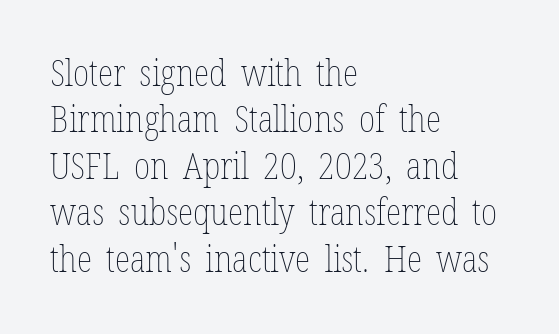
{"italic": "no", "bold": "no", "weight": "thin", "width": "condensed", "stroke_contrast": "low", "x_height": "medium", "monospaced": "no", "underline": "no", "align": "left", "line_spacing": "normal", "line_spacing_ratio": 1.29, "letter_spacing": "normal", "letter_spacing_em": 0.0, "glyph_px": 36}
